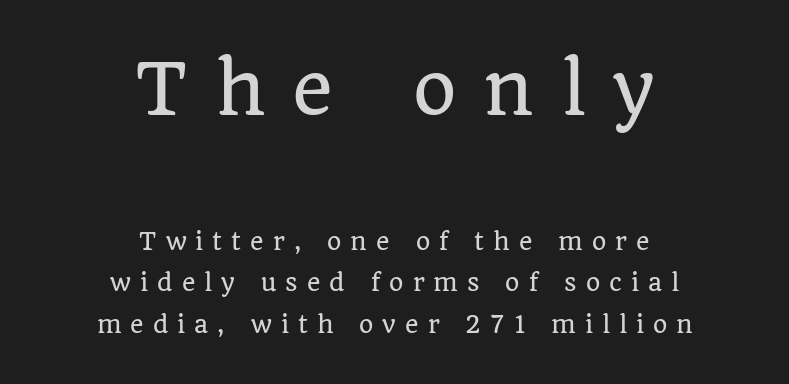
The image shows 70 px serif type, upright; set centered, line spacing 1.8x, unusually wide letter spacing (+0.39 em), not underlined; the first (top) block is 3.04x larger; low stroke contrast and a large x-height.
